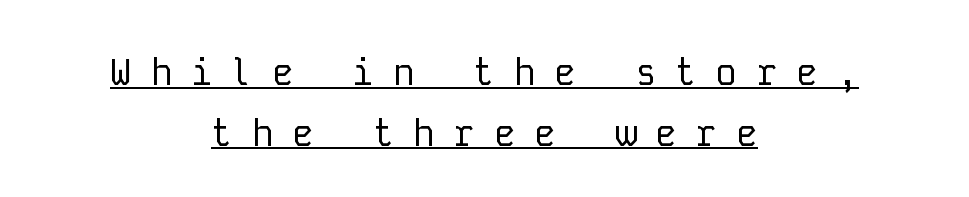
{"serif": "no", "italic": "no", "bold": "no", "weight": "regular", "width": "normal", "stroke_contrast": "low", "x_height": "medium", "monospaced": "yes", "underline": "yes", "align": "center", "line_spacing": "normal", "line_spacing_ratio": 1.64, "letter_spacing": "wide", "letter_spacing_em": 0.49, "glyph_px": 37}
